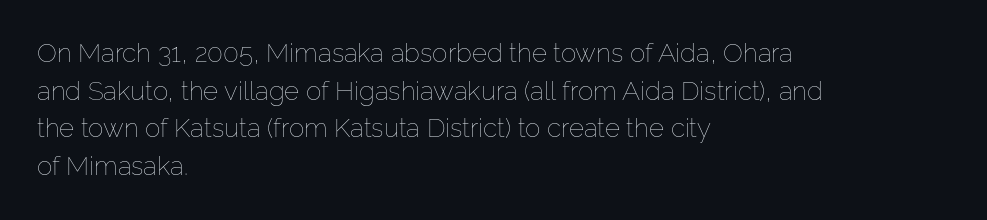
This sample is left-justified, so line endings fall wherever the words run out. Short note: letters normally spaced. These lines were composed using upright roman letters. Nothing heavy about these letters — not bold at all. The glyphs are unaccompanied by any horizontal stroke below them. Quick note: interline space is typical.
